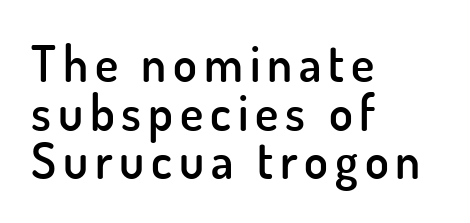
The image shows 49 px semibold sans-serif type, upright; set left-aligned, tight line spacing (0.99x), not underlined; low stroke contrast and a small x-height.
